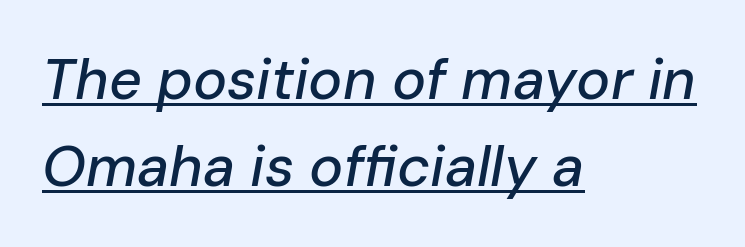
Default kerning and tracking; the words read as compact shapes. The setting favours the left margin, as ordinary paragraphs usually do. Leading matches the norm, producing a regular column. This sample uses an oblique cut, with every glyph tilted off the vertical. Each letter keeps its own natural width here, so spacing adapts to shape. Underline: present.
